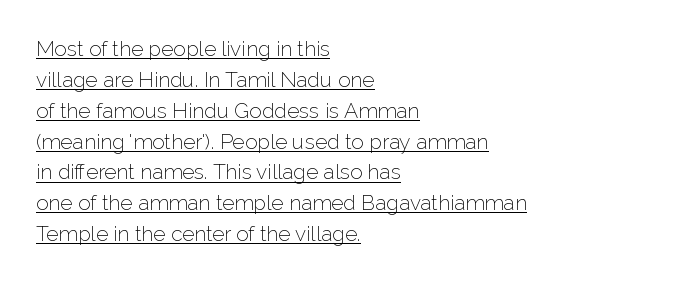
Q: Is the text bold? A: No.
Q: Is the text italic (slanted)? A: No, it is upright.
Q: Is the text underlined? A: Yes.
Q: How is the paragraph aligned? A: Left-aligned.
Q: Is the spacing between letters normal or unusually wide? A: Normal.
Q: Is the spacing between lines tight, normal or loose? A: Normal.
